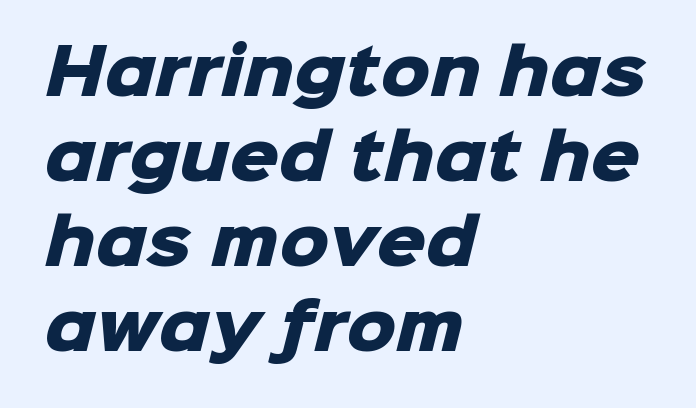
The image shows 62 px heavy sans-serif type; set left-aligned, normal line spacing (1.37x), normal letter spacing, not underlined; low stroke contrast and a medium x-height.
